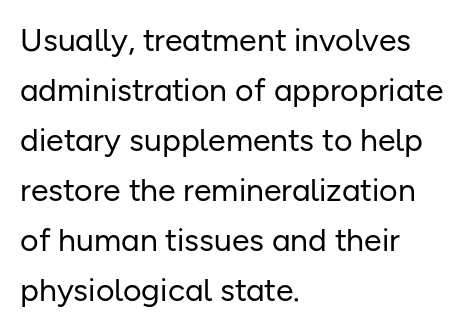
The image shows 32 px regular-weight sans-serif type, upright; set left-aligned, normal line spacing (1.56x), normal letter spacing, not underlined; low stroke contrast and a medium x-height.
